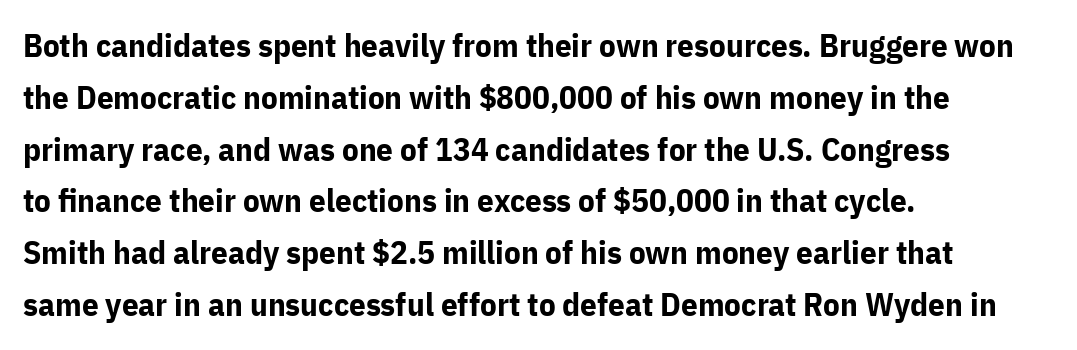
{"serif": "no", "italic": "no", "bold": "yes", "weight": "bold", "width": "normal", "stroke_contrast": "low", "x_height": "medium", "monospaced": "no", "underline": "no", "align": "left", "line_spacing": "normal", "line_spacing_ratio": 1.57, "letter_spacing": "normal", "letter_spacing_em": 0.0, "glyph_px": 33}
